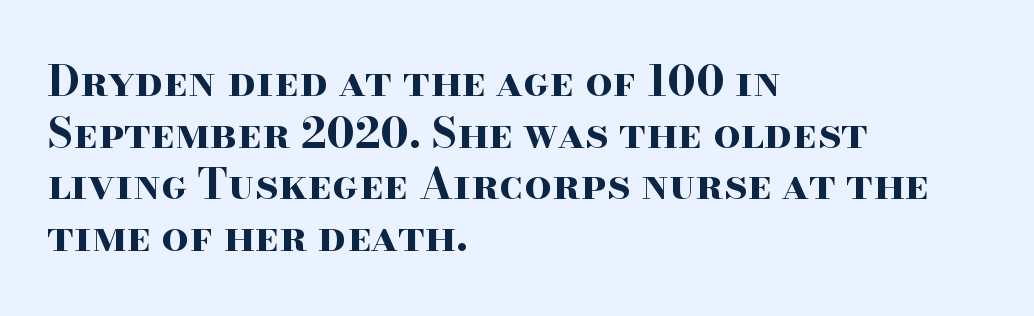
Q: Is the text bold? A: Yes.
Q: Is the text italic (slanted)? A: No, it is upright.
Q: Is the typeface a serif or a sans-serif typeface? A: Serif.
Q: Is the text underlined? A: No.
Q: How is the paragraph aligned? A: Left-aligned.
Q: Is the spacing between letters normal or unusually wide? A: Normal.
Q: Width (condensed, normal, or wide)? A: Wide.
Q: Stroke contrast? A: High.
Q: x-height? A: Small.
Q: Monospaced? A: No.
